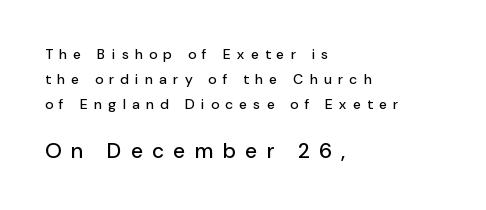
This sample is left-justified, so line endings fall wherever the words run out. Each word looks stretched out because of the extra space between its letters. The later block is typeset at a bigger size than the earlier block. Unmarked baselines from the first word to the last. In terms of posture, this sample is upright.
